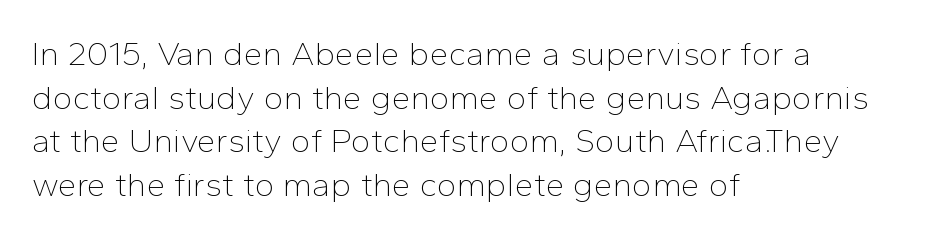
{"serif": "no", "italic": "no", "bold": "no", "weight": "thin", "width": "normal", "stroke_contrast": "low", "x_height": "medium", "monospaced": "no", "underline": "no", "align": "left", "line_spacing": "normal", "line_spacing_ratio": 1.28, "letter_spacing": "normal", "letter_spacing_em": 0.0, "glyph_px": 34}
